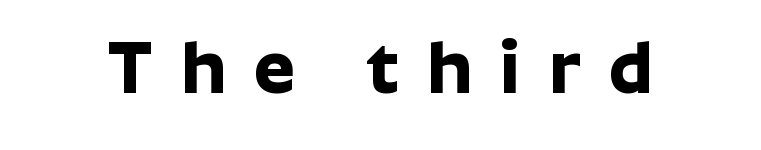
Q: Is the text bold? A: Yes.
Q: Is the text italic (slanted)? A: No, it is upright.
Q: Is the typeface a serif or a sans-serif typeface? A: Sans-serif.
Q: Is the text underlined? A: No.
Q: Is the spacing between letters normal or unusually wide? A: Unusually wide.
Q: Width (condensed, normal, or wide)? A: Normal.
Q: Stroke contrast? A: Low.
Q: x-height? A: Medium.
Q: Monospaced? A: No.
